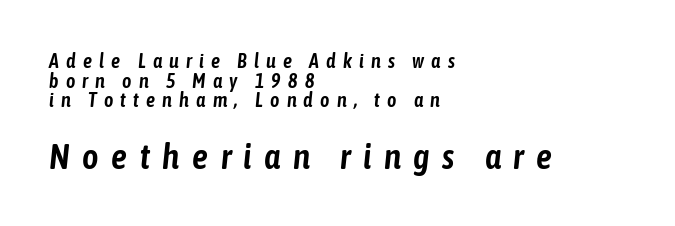
{"italic": "yes", "lean": "right", "slant_degrees": 6, "width": "condensed", "stroke_contrast": "low", "x_height": "medium", "monospaced": "no", "underline": "no", "align": "left", "line_spacing": "tight", "line_spacing_ratio": 0.98, "letter_spacing": "wide", "letter_spacing_em": 0.36, "larger_block": "second", "size_ratio": 1.75, "glyph_px": 35}
